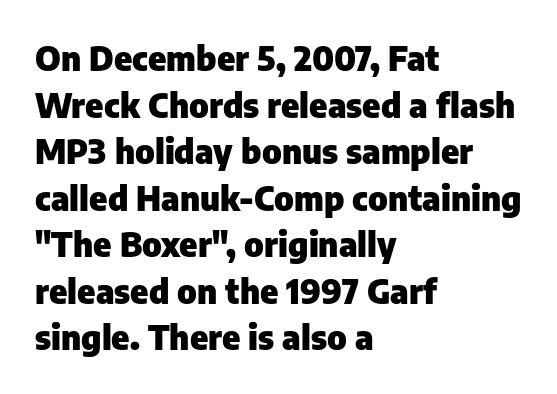
The image shows 34 px heavy sans-serif type, upright; set left-aligned, normal line spacing (1.37x), normal letter spacing, not underlined; low stroke contrast and a medium x-height.
